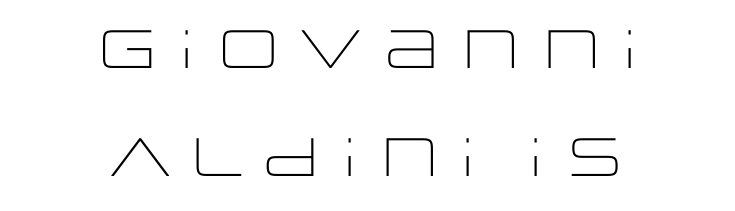
Q: Is the text bold? A: No.
Q: Is the text italic (slanted)? A: No, it is upright.
Q: Is the typeface a serif or a sans-serif typeface? A: Sans-serif.
Q: Is the text underlined? A: No.
Q: How is the paragraph aligned? A: Centered.
Q: Is the spacing between letters normal or unusually wide? A: Normal.
Q: Is the spacing between lines tight, normal or loose? A: Loose.
Q: Width (condensed, normal, or wide)? A: Wide.
Q: Stroke contrast? A: Low.
Q: x-height? A: Large.
Q: Monospaced? A: No.
